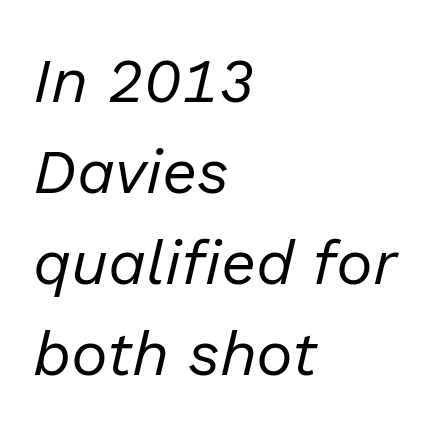
The image shows 62 px regular-weight type, italic (leaning right); set left-aligned, normal line spacing (1.47x), normal letter spacing, not underlined; low stroke contrast and a medium x-height.
